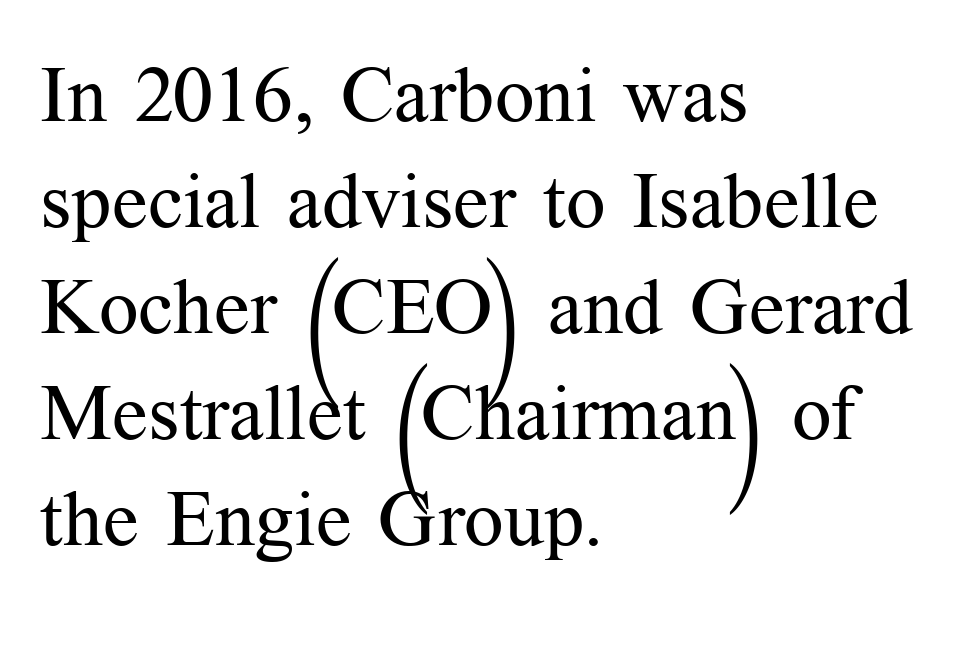
Q: Is the text bold? A: No.
Q: Is the text italic (slanted)? A: No, it is upright.
Q: Is the typeface a serif or a sans-serif typeface? A: Serif.
Q: Is the text underlined? A: No.
Q: How is the paragraph aligned? A: Left-aligned.
Q: Is the spacing between letters normal or unusually wide? A: Normal.
Q: Is the spacing between lines tight, normal or loose? A: Normal.
Q: Width (condensed, normal, or wide)? A: Normal.
Q: Stroke contrast? A: Medium.
Q: x-height? A: Medium.
Q: Monospaced? A: No.
